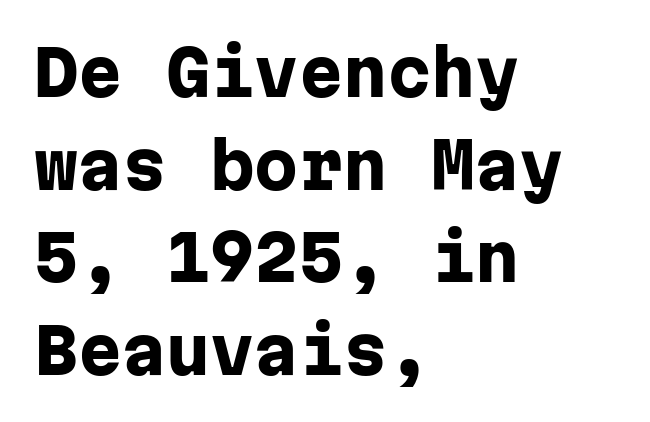
{"serif": "no", "italic": "no", "bold": "yes", "weight": "heavy", "width": "normal", "stroke_contrast": "low", "x_height": "medium", "monospaced": "yes", "underline": "no", "align": "left", "line_spacing": "normal", "line_spacing_ratio": 1.47, "letter_spacing": "normal", "letter_spacing_em": 0.0, "glyph_px": 63}
